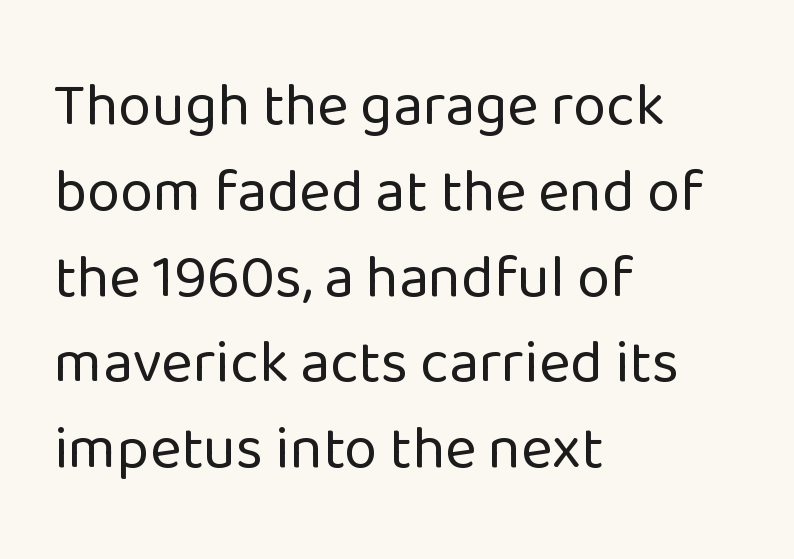
Q: Is the text bold? A: No.
Q: Is the text italic (slanted)? A: No, it is upright.
Q: Is the typeface a serif or a sans-serif typeface? A: Sans-serif.
Q: Is the text underlined? A: No.
Q: How is the paragraph aligned? A: Left-aligned.
Q: Is the spacing between letters normal or unusually wide? A: Normal.
Q: Is the spacing between lines tight, normal or loose? A: Normal.
Q: Width (condensed, normal, or wide)? A: Normal.
Q: Stroke contrast? A: Low.
Q: x-height? A: Medium.
Q: Monospaced? A: No.
